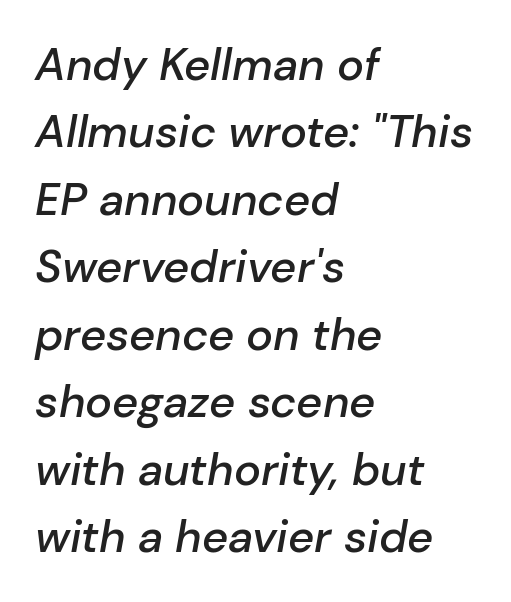
The letters are slanted; this is an italic face. Does the weight exceed regular? Yes, but only to semibold. A student would call this left alignment; a typographer would say flush left, rag right. A clean baseline with only descenders dipping below it. The block of text has a typical density, with ordinary space between rows. No extra tracking has been applied to these lines.
